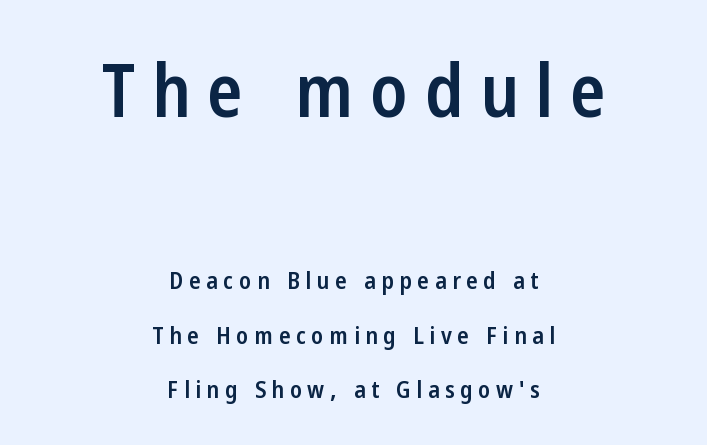
The image shows 73 px semibold, condensed sans-serif type, upright; set centered, loose line spacing (2.28x), unusually wide letter spacing (+0.23 em), not underlined; the first (top) block is 3.04x larger; low stroke contrast and a medium x-height.
